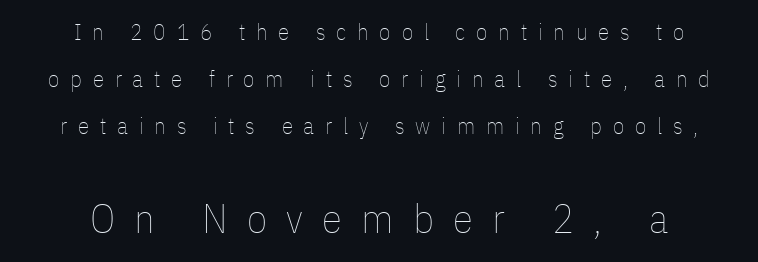
Q: Is the text bold? A: No.
Q: Is the text italic (slanted)? A: No, it is upright.
Q: Is the text underlined? A: No.
Q: How is the paragraph aligned? A: Centered.
Q: Is the spacing between letters normal or unusually wide? A: Unusually wide.
Q: Is the spacing between lines tight, normal or loose? A: Loose.
Q: Which block of text is set in a larger size, the first (top) or the second (bottom)? A: The second (bottom) one.
Q: Width (condensed, normal, or wide)? A: Condensed.
Q: Stroke contrast? A: Low.
Q: x-height? A: Medium.
Q: Monospaced? A: No.
